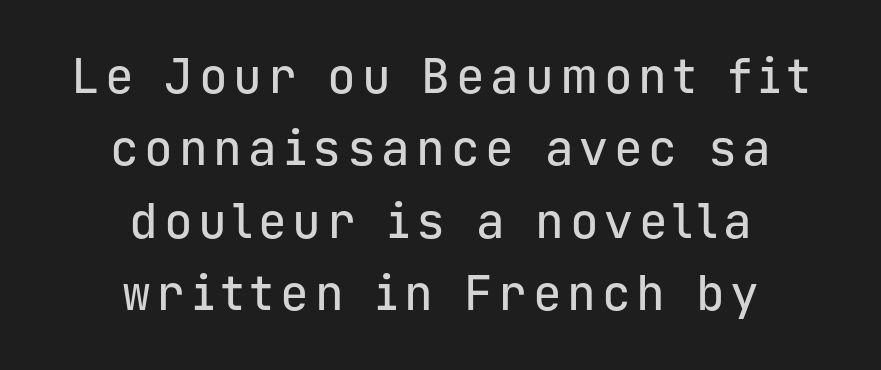
Q: Is the text italic (slanted)? A: No, it is upright.
Q: Is the typeface a serif or a sans-serif typeface? A: Sans-serif.
Q: Is the text underlined? A: No.
Q: How is the paragraph aligned? A: Centered.
Q: Is the spacing between lines tight, normal or loose? A: Normal.
Q: Width (condensed, normal, or wide)? A: Normal.
Q: Stroke contrast? A: Low.
Q: x-height? A: Medium.
Q: Monospaced? A: Yes.
